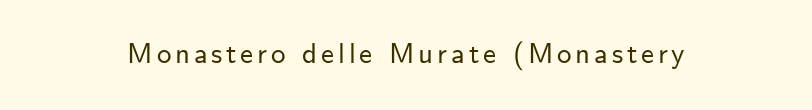
The image shows 29 px sans-serif type, upright; set not underlined; low stroke contrast and a small x-height.
